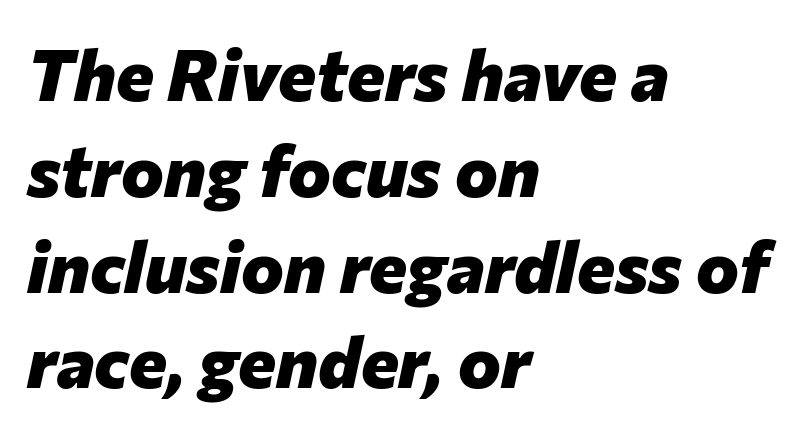
{"italic": "yes", "lean": "right", "slant_degrees": 12, "bold": "yes", "weight": "heavy", "width": "normal", "stroke_contrast": "low", "x_height": "medium", "monospaced": "no", "underline": "no", "align": "left", "line_spacing": "normal", "line_spacing_ratio": 1.33, "letter_spacing": "normal", "letter_spacing_em": 0.0, "glyph_px": 72}
